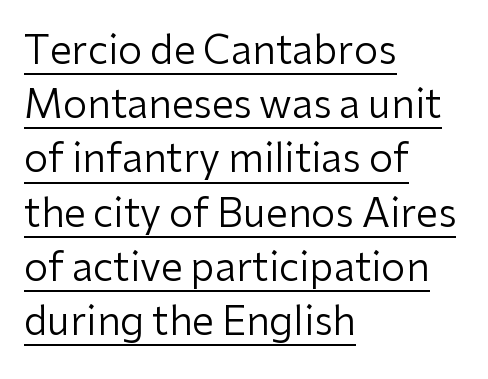
The image shows 39 px regular-weight sans-serif type, upright; set left-aligned, normal line spacing (1.39x), normal letter spacing, underlined; low stroke contrast and a medium x-height.
